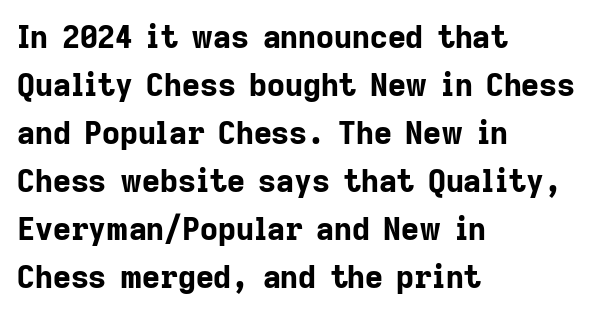
{"serif": "no", "italic": "no", "bold": "yes", "weight": "bold", "width": "normal", "stroke_contrast": "low", "x_height": "medium", "monospaced": "no", "underline": "no", "align": "left", "line_spacing": "normal", "line_spacing_ratio": 1.55, "letter_spacing": "normal", "letter_spacing_em": 0.0, "glyph_px": 31}
